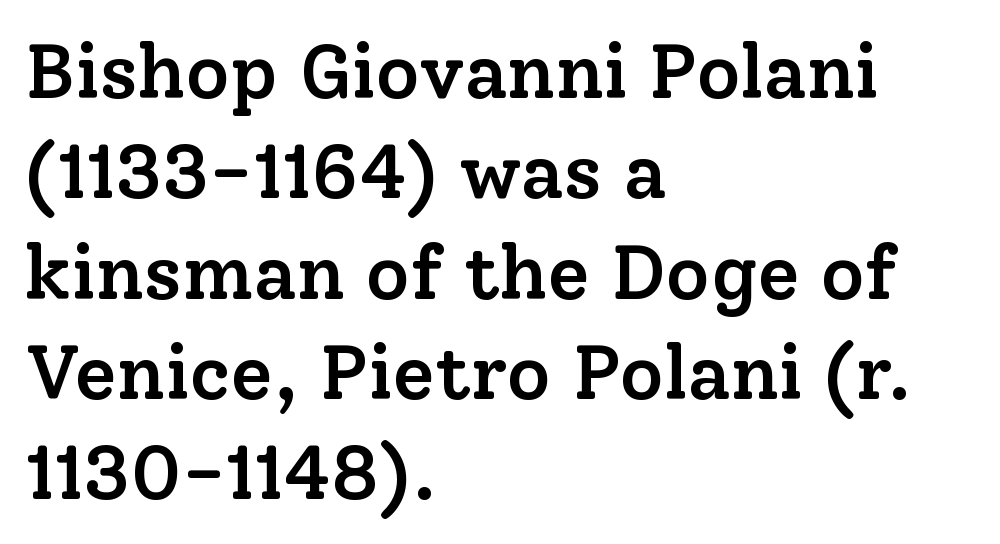
{"serif": "yes", "italic": "no", "bold": "semi", "weight": "semibold", "width": "normal", "stroke_contrast": "low", "x_height": "medium", "monospaced": "no", "underline": "no", "align": "left", "line_spacing": "normal", "line_spacing_ratio": 1.32, "letter_spacing": "normal", "letter_spacing_em": 0.0, "glyph_px": 76}
